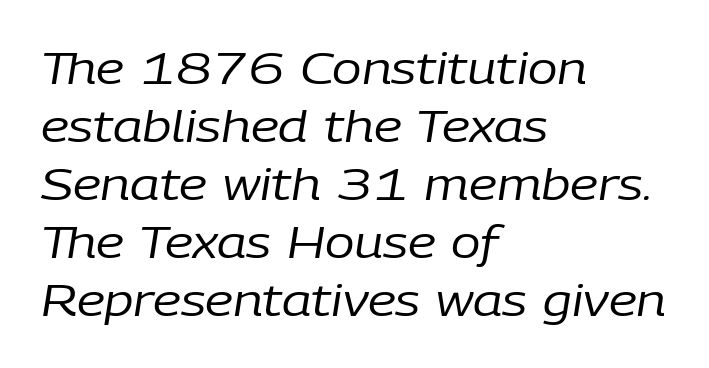
The image shows 44 px regular-weight type, italic (leaning right); set left-aligned, normal line spacing (1.32x), normal letter spacing, not underlined; low stroke contrast and a medium x-height.
